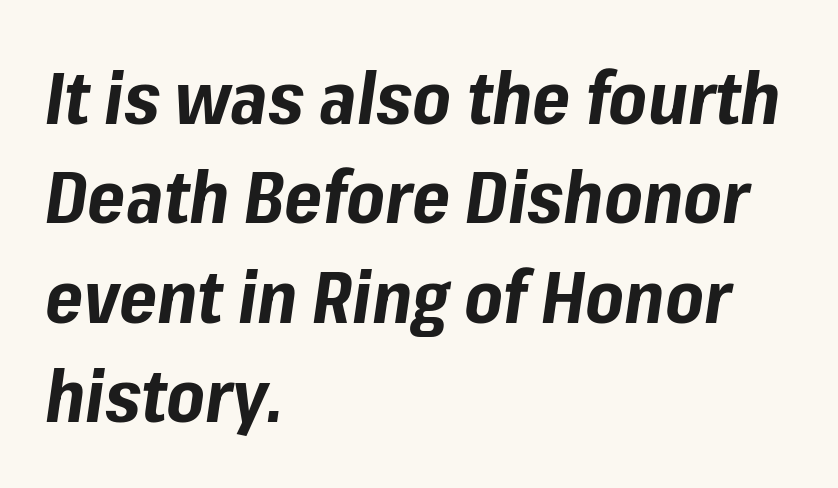
The image shows 73 px bold type, italic (leaning right); set left-aligned, normal line spacing (1.36x), normal letter spacing, not underlined; low stroke contrast and a medium x-height.
